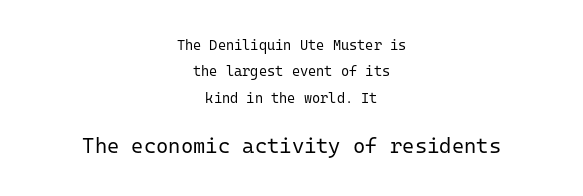
The image shows 21 px text type, upright; set centered, line spacing 1.89x, normal letter spacing, not underlined; the second (bottom) block is 1.5x larger.
